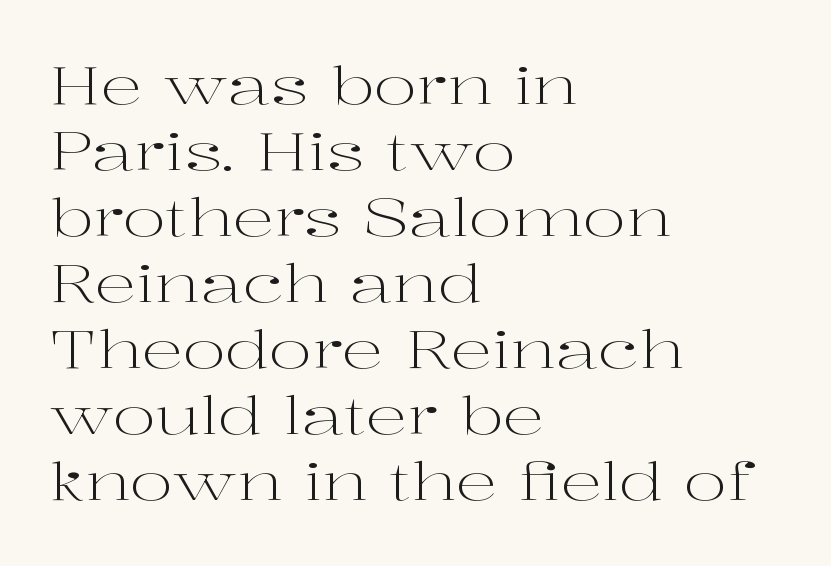
Vertically, the passage feels balanced, rows spaced as you'd expect. Posture: straight, roman, zero tilt. All the whitespace from short lines collects on the right. The string is rendered with underlining switched off.
